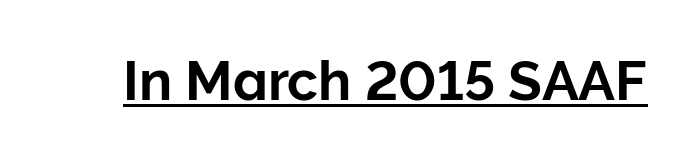
{"serif": "no", "italic": "no", "width": "normal", "stroke_contrast": "low", "x_height": "medium", "monospaced": "no", "underline": "yes", "letter_spacing": "normal", "letter_spacing_em": 0.0, "glyph_px": 55}
